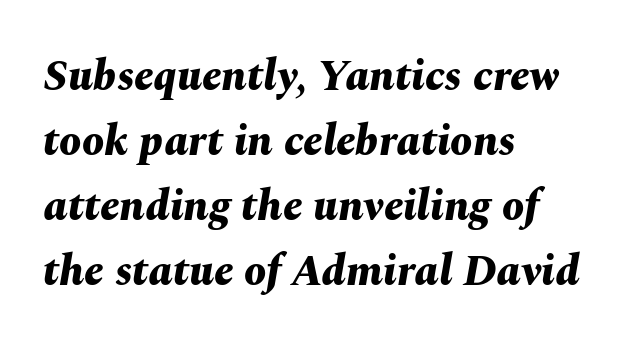
Is the block centered? No — it sits flush against the left margin. Every letter is thick-stroked: bold, no question. One glance says typical: line gaps are just what's usual. Tracking value appears to be zero — textbook default spacing. The whole block is typeset with a tilt. Unmarked baselines from the first word to the last.
